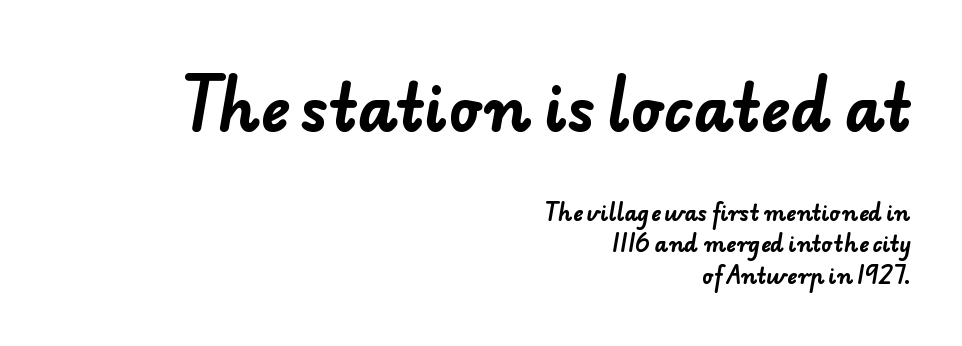
Here the glyphs are tracked normally, forming tight word shapes. Proportional: the letters do not fall into vertical columns. The gap between lines stays unmarked. Stroke thickness is high; the sample reads as a true bold. The lines are quadded right. Does the type have serifs? No, each stem ends abruptly.
